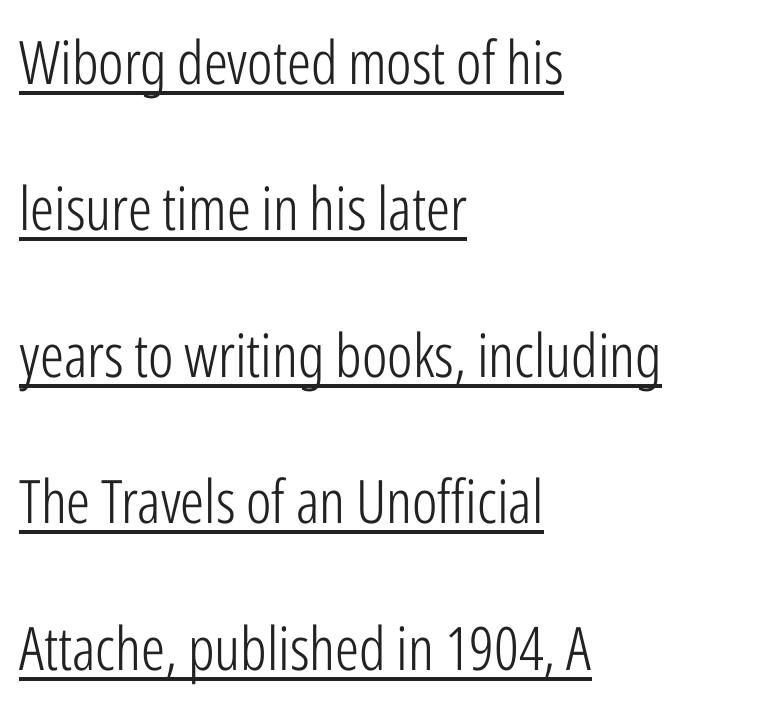
Q: Is the text bold? A: No.
Q: Is the text italic (slanted)? A: No, it is upright.
Q: Is the typeface a serif or a sans-serif typeface? A: Sans-serif.
Q: Is the text underlined? A: Yes.
Q: How is the paragraph aligned? A: Left-aligned.
Q: Is the spacing between letters normal or unusually wide? A: Normal.
Q: Is the spacing between lines tight, normal or loose? A: Loose.
Q: Width (condensed, normal, or wide)? A: Condensed.
Q: Stroke contrast? A: Low.
Q: x-height? A: Medium.
Q: Monospaced? A: No.
